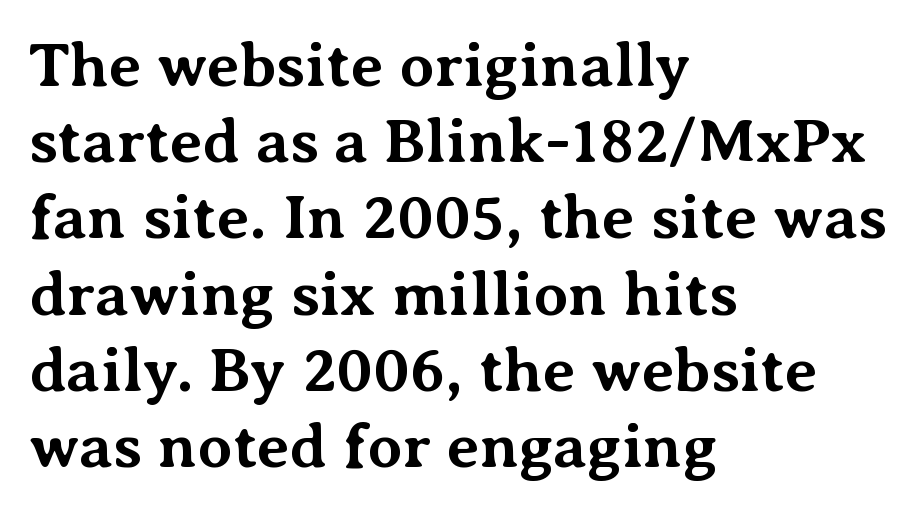
{"serif": "yes", "italic": "no", "bold": "yes", "weight": "bold", "width": "normal", "stroke_contrast": "medium", "x_height": "medium", "monospaced": "no", "underline": "no", "align": "left", "line_spacing_ratio": 1.21, "letter_spacing": "normal", "letter_spacing_em": 0.0, "glyph_px": 63}
